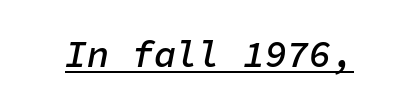
The image shows 37 px semibold type, italic (leaning right), monospaced; set normal letter spacing, underlined; low stroke contrast and a medium x-height.
